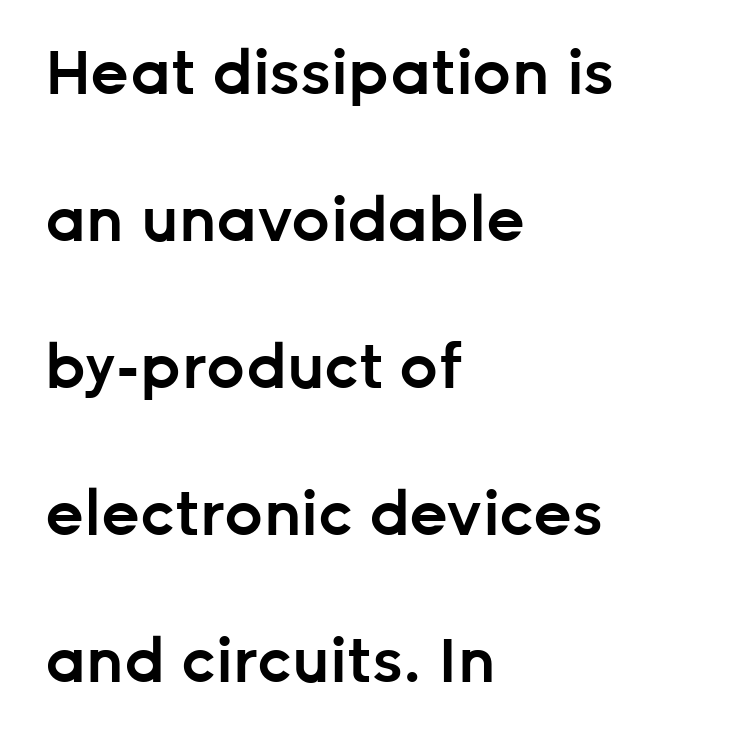
Q: Is the text bold? A: Semi-bold.
Q: Is the text italic (slanted)? A: No, it is upright.
Q: Is the typeface a serif or a sans-serif typeface? A: Sans-serif.
Q: Is the text underlined? A: No.
Q: How is the paragraph aligned? A: Left-aligned.
Q: Is the spacing between letters normal or unusually wide? A: Normal.
Q: Is the spacing between lines tight, normal or loose? A: Loose.
Q: Width (condensed, normal, or wide)? A: Normal.
Q: Stroke contrast? A: Low.
Q: x-height? A: Medium.
Q: Monospaced? A: No.
